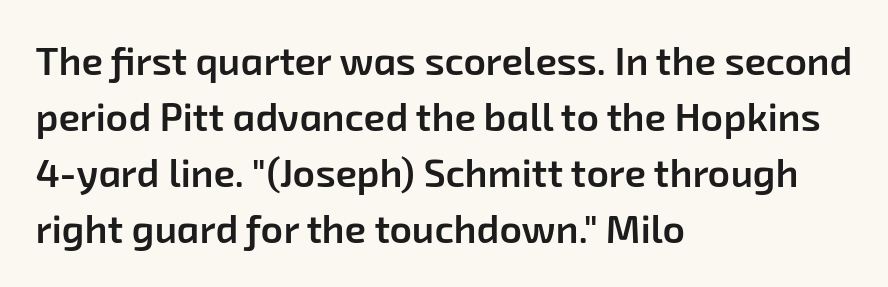
Firm but not heavy-handed strokes: this text is semibold. You could not count columns in this text — the font is proportionally spaced. Visually the block forms a straight wall on the left and a jagged coastline on the right. Only glyphs here, with clear space below each row. Letterform terminals end flat and unadorned throughout the passage.
